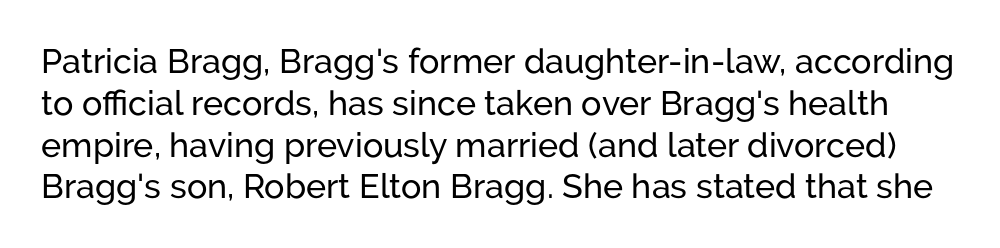
{"serif": "no", "italic": "no", "width": "normal", "stroke_contrast": "low", "x_height": "medium", "monospaced": "no", "underline": "no", "line_spacing_ratio": 1.23, "letter_spacing": "normal", "letter_spacing_em": 0.0, "glyph_px": 34}
